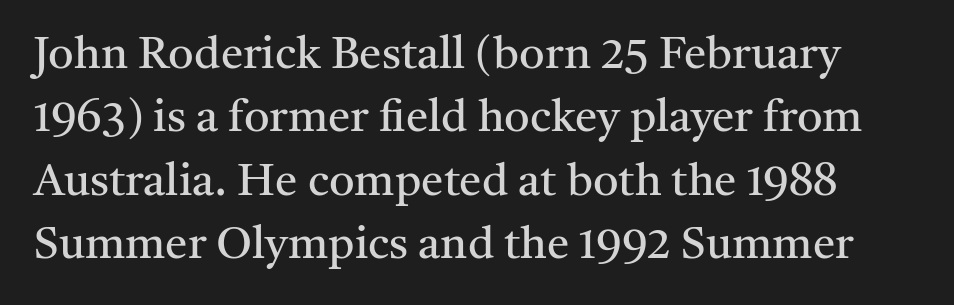
Q: Is the text bold? A: No.
Q: Is the text italic (slanted)? A: No, it is upright.
Q: Is the typeface a serif or a sans-serif typeface? A: Serif.
Q: Is the text underlined? A: No.
Q: Is the spacing between letters normal or unusually wide? A: Normal.
Q: Is the spacing between lines tight, normal or loose? A: Normal.
Q: Width (condensed, normal, or wide)? A: Normal.
Q: Stroke contrast? A: Medium.
Q: x-height? A: Medium.
Q: Monospaced? A: No.
